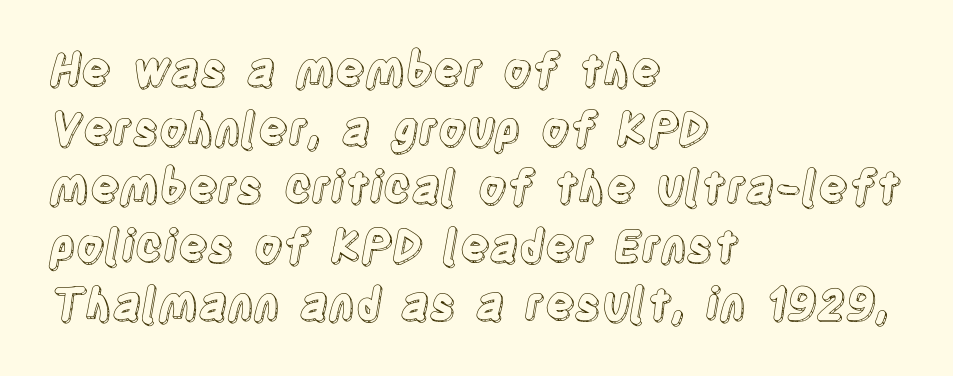
The image shows 44 px condensed type; set left-aligned, normal line spacing (1.33x), normal letter spacing, not underlined; a large x-height.
